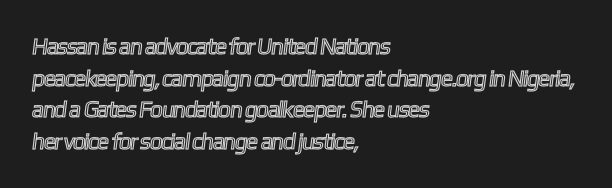
Q: Is the text underlined? A: No.
Q: How is the paragraph aligned? A: Left-aligned.
Q: Is the spacing between letters normal or unusually wide? A: Normal.
Q: Is the spacing between lines tight, normal or loose? A: Normal.
